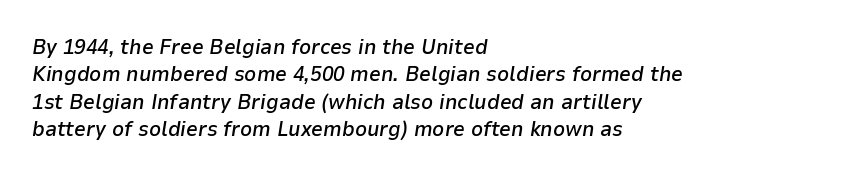
{"italic": "yes", "lean": "right", "slant_degrees": 9, "bold": "semi", "underline": "no", "align": "left", "line_spacing": "normal", "line_spacing_ratio": 1.3, "letter_spacing": "normal", "letter_spacing_em": 0.0, "glyph_px": 21}
